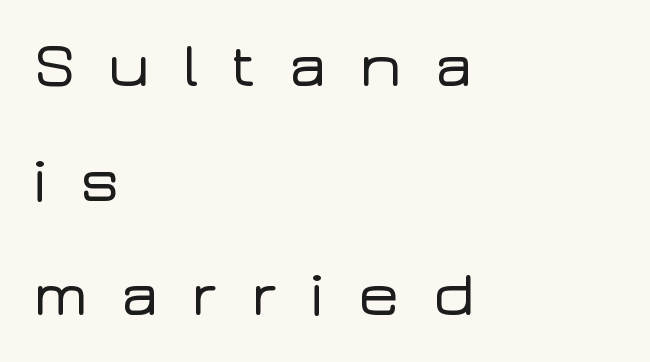
The image shows 64 px wide sans-serif type, upright; set left-aligned, line spacing 1.79x, unusually wide letter spacing (+0.49 em), not underlined; low stroke contrast and a medium x-height.
